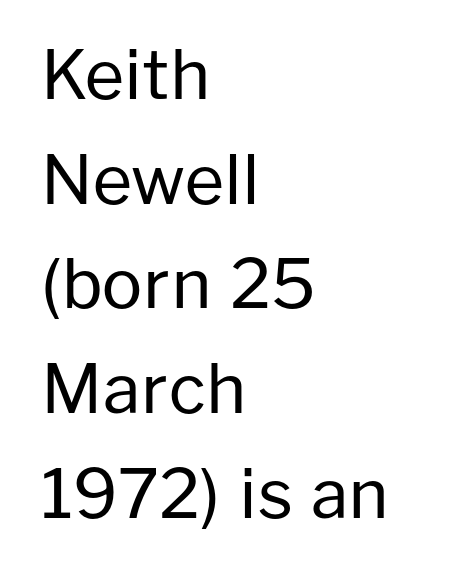
Check where the strokes stop: nothing finishes them off — pure sans. The words here are not underlined. These lines were composed using upright roman letters. Is this a fixed-width face? No — the glyphs have proportional, varying widths. The face used here is rendered with its standard letterfit. Vertical stems look standard width or narrower in stroke.
